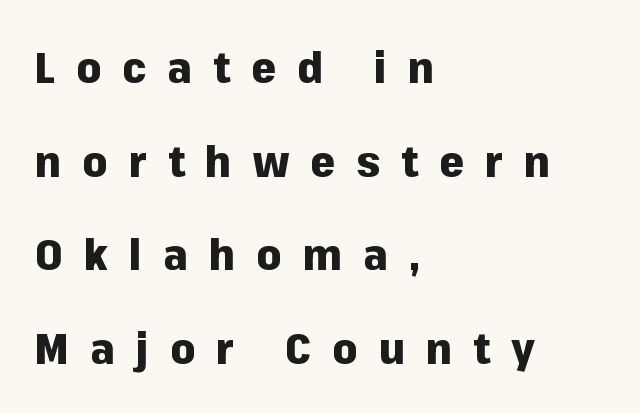
Each letter's strokes conclude bluntly, with no projecting serifs. All the whitespace from short lines collects on the right. Letters rest on an invisible, unmarked baseline. You could not count columns in this text — the font is proportionally spaced.
